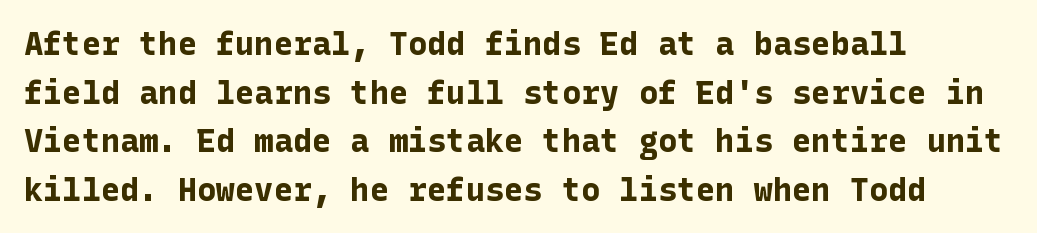
The image shows 32 px bold sans-serif type, upright; set left-aligned, normal line spacing (1.52x), normal letter spacing, not underlined; low stroke contrast and a medium x-height.
